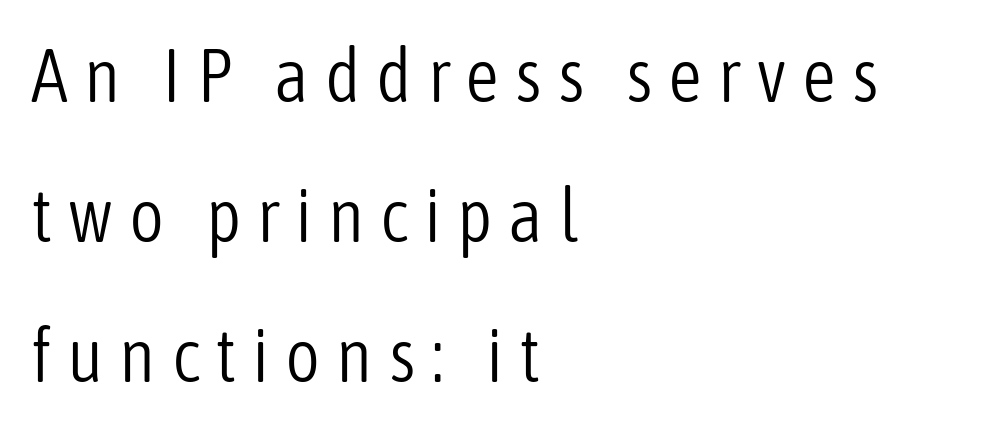
Q: Is the text bold? A: No.
Q: Is the text italic (slanted)? A: No, it is upright.
Q: Is the typeface a serif or a sans-serif typeface? A: Sans-serif.
Q: Is the text underlined? A: No.
Q: How is the paragraph aligned? A: Left-aligned.
Q: Is the spacing between letters normal or unusually wide? A: Unusually wide.
Q: Width (condensed, normal, or wide)? A: Condensed.
Q: Stroke contrast? A: Low.
Q: x-height? A: Medium.
Q: Monospaced? A: No.
